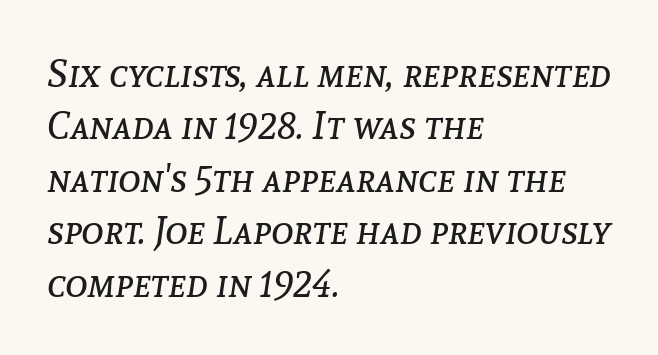
The image shows 38 px regular-weight type, italic (leaning right); set left-aligned, normal line spacing (1.38x), normal letter spacing, not underlined; low stroke contrast and a medium x-height.
